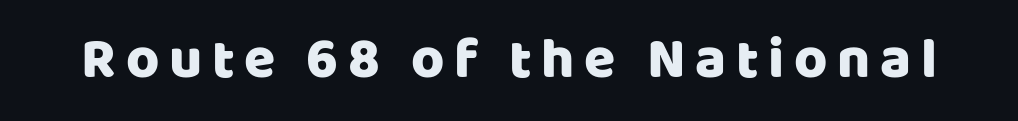
Unmarked baselines from the first word to the last. Proportional: the letters do not fall into vertical columns. Unlike italic type, these characters show no tilt at all. Look at the bottom of the vertical strokes: they stop flat, with no serifs.
